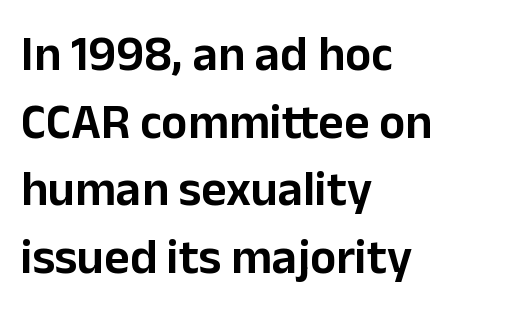
The letters advance in unequal steps, a hallmark of proportional type. Here the glyphs are tracked normally, forming tight word shapes. Anything drawn beneath the words? Only blank space. The rows are spaced the way most documents space them.
